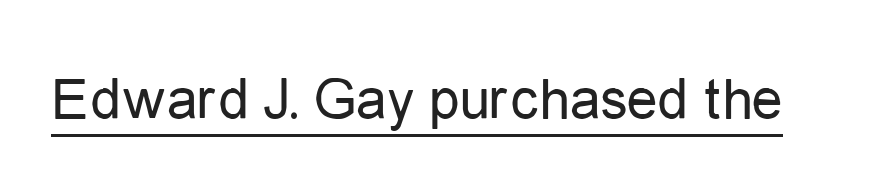
The image shows 61 px regular-weight, condensed sans-serif type, upright; set normal letter spacing, underlined; low stroke contrast and a medium x-height.
